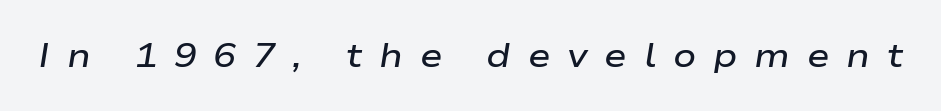
{"italic": "yes", "lean": "right", "slant_degrees": 9, "bold": "semi", "weight": "semibold", "width": "wide", "stroke_contrast": "low", "x_height": "medium", "monospaced": "no", "underline": "no", "letter_spacing": "wide", "letter_spacing_em": 0.49, "glyph_px": 34}
